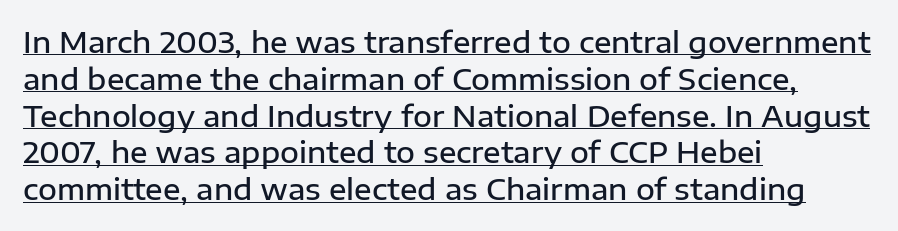
Q: Is the text bold? A: Semi-bold.
Q: Is the text italic (slanted)? A: No, it is upright.
Q: Is the typeface a serif or a sans-serif typeface? A: Sans-serif.
Q: Is the text underlined? A: Yes.
Q: How is the paragraph aligned? A: Left-aligned.
Q: Is the spacing between letters normal or unusually wide? A: Normal.
Q: Is the spacing between lines tight, normal or loose? A: Normal.
Q: Width (condensed, normal, or wide)? A: Normal.
Q: Stroke contrast? A: Low.
Q: x-height? A: Medium.
Q: Monospaced? A: No.
